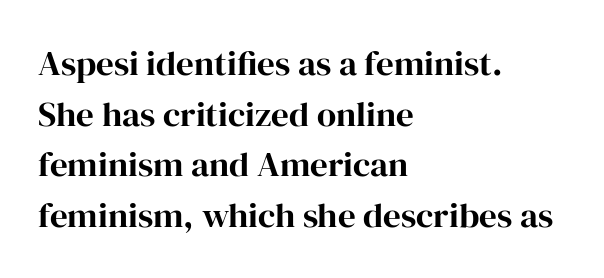
Q: Is the text italic (slanted)? A: No, it is upright.
Q: Is the typeface a serif or a sans-serif typeface? A: Serif.
Q: Is the text underlined? A: No.
Q: How is the paragraph aligned? A: Left-aligned.
Q: Is the spacing between letters normal or unusually wide? A: Normal.
Q: Is the spacing between lines tight, normal or loose? A: Normal.
Q: Width (condensed, normal, or wide)? A: Normal.
Q: Stroke contrast? A: High.
Q: x-height? A: Medium.
Q: Monospaced? A: No.
